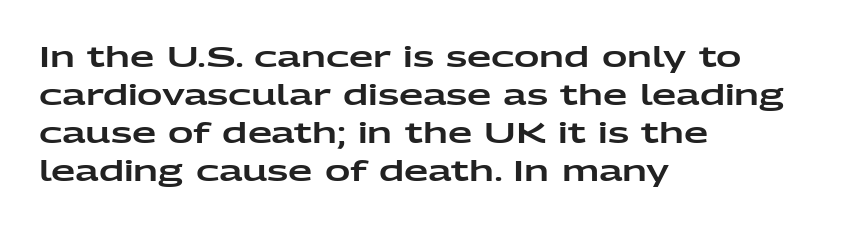
The image shows 28 px wide sans-serif type, upright; set left-aligned, normal line spacing (1.36x), normal letter spacing, not underlined; low stroke contrast and a medium x-height.
